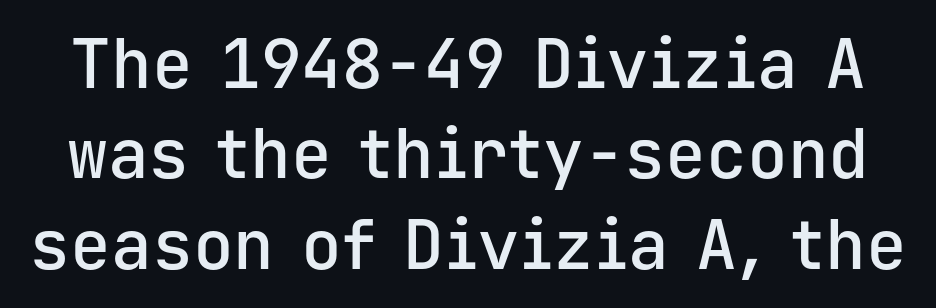
The image shows 68 px semibold sans-serif type, upright, monospaced; set normal line spacing (1.33x), normal letter spacing, not underlined; low stroke contrast and a medium x-height.
